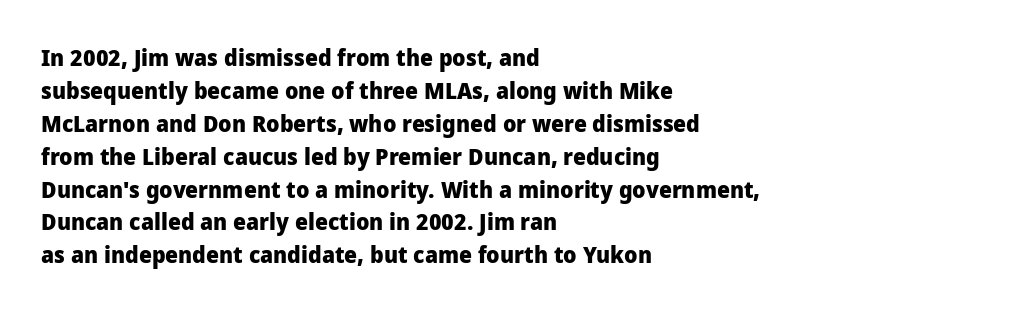
The image shows 23 px bold type, upright; set left-aligned, normal line spacing (1.43x), normal letter spacing, not underlined.
